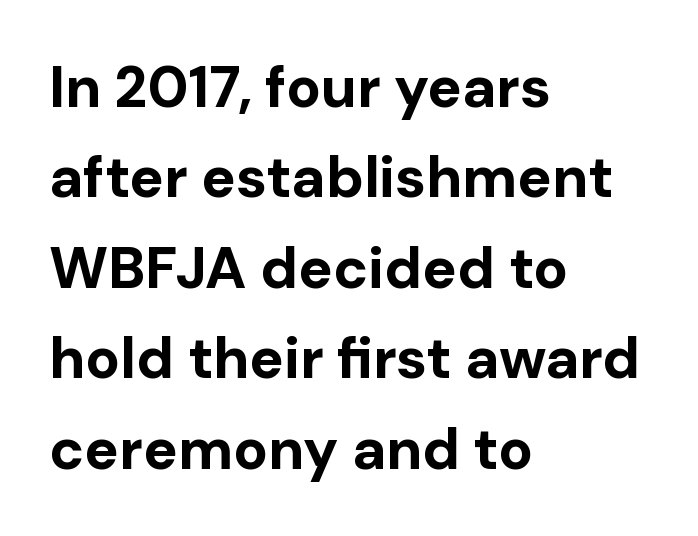
{"serif": "no", "italic": "no", "bold": "yes", "weight": "bold", "width": "normal", "stroke_contrast": "low", "x_height": "medium", "monospaced": "no", "underline": "no", "align": "left", "line_spacing": "normal", "line_spacing_ratio": 1.56, "letter_spacing": "normal", "letter_spacing_em": 0.0, "glyph_px": 58}
